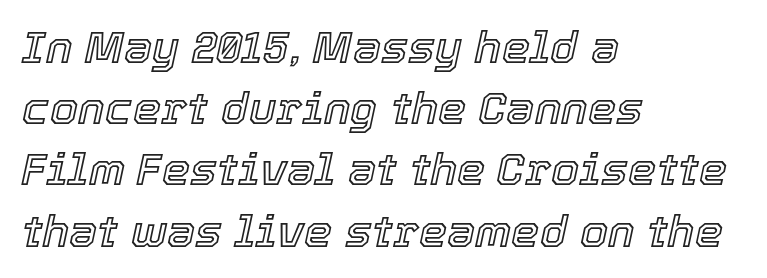
Looks like regular typesetting: each glyph gets only the width it needs. Is the letter spacing exaggerated? No — it looks like the ordinary default. Beneath every word, the page is bare. The rows are spaced the way most documents space them. Line starts are locked; line ends wander.
